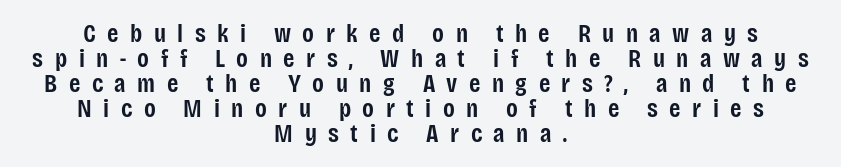
Q: Is the text bold? A: Semi-bold.
Q: Is the text italic (slanted)? A: No, it is upright.
Q: Is the text underlined? A: No.
Q: How is the paragraph aligned? A: Centered.
Q: Is the spacing between letters normal or unusually wide? A: Unusually wide.
Q: Is the spacing between lines tight, normal or loose? A: Tight.
